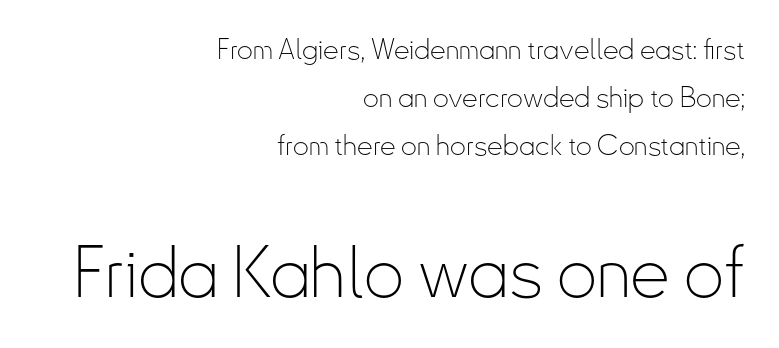
The image shows 71 px thin, condensed sans-serif type, upright; set right-aligned, line spacing 1.71x, normal letter spacing, not underlined; the second (bottom) block is 2.54x larger; low stroke contrast and a small x-height.
